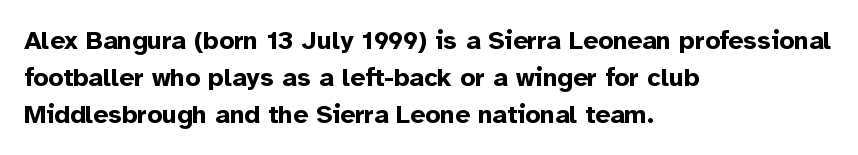
Q: Is the text bold? A: Yes.
Q: Is the text italic (slanted)? A: No, it is upright.
Q: Is the text underlined? A: No.
Q: How is the paragraph aligned? A: Left-aligned.
Q: Is the spacing between letters normal or unusually wide? A: Normal.
Q: Is the spacing between lines tight, normal or loose? A: Normal.
